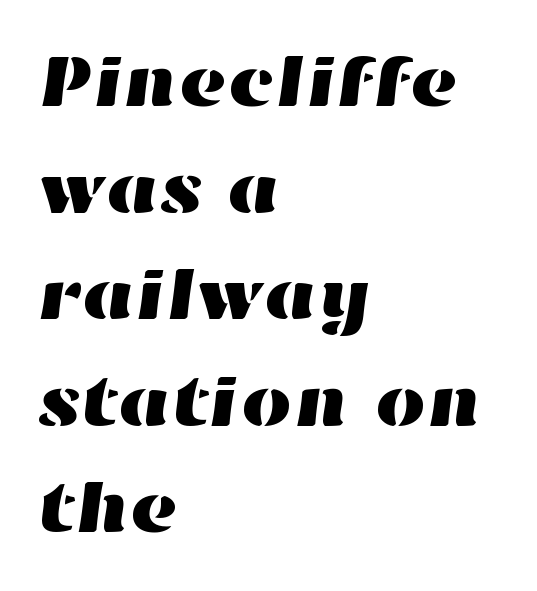
{"width": "wide", "stroke_contrast": "high", "x_height": "medium", "monospaced": "no", "underline": "no", "align": "left", "line_spacing": "normal", "line_spacing_ratio": 1.46, "letter_spacing": "normal", "letter_spacing_em": 0.0, "glyph_px": 73}
